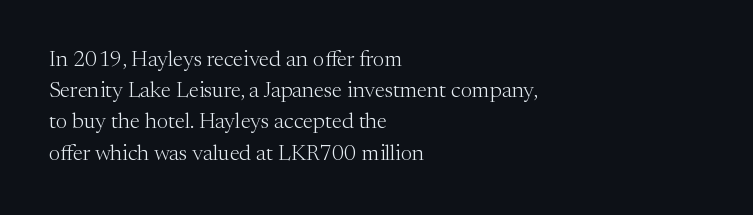
{"italic": "no", "bold": "no", "underline": "no", "align": "left", "line_spacing": "normal", "line_spacing_ratio": 1.42, "letter_spacing": "normal", "letter_spacing_em": 0.0, "glyph_px": 22}
